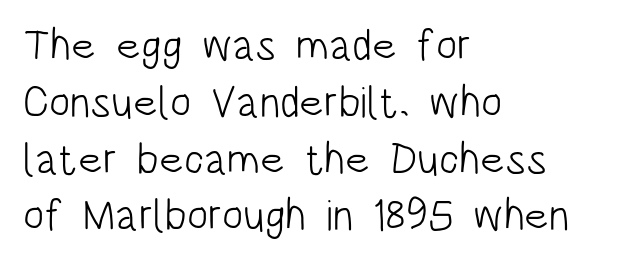
What stands out about the letter spacing? Nothing — it is the standard amount. Layout note: lines flush left. You could not count columns in this text — the font is proportionally spaced. Nope, no serifs anywhere on these letters. Do the letters lean? They stand straight. Is the stroke heavy? The answer is a plain regular-or-lighter.
